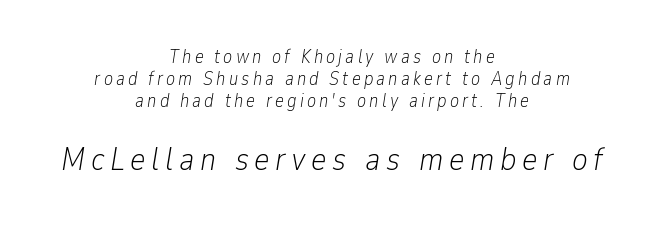
{"italic": "yes", "lean": "right", "slant_degrees": 9, "bold": "no", "weight": "light", "width": "condensed", "stroke_contrast": "low", "x_height": "medium", "monospaced": "no", "underline": "no", "align": "center", "line_spacing_ratio": 1.17, "larger_block": "second", "size_ratio": 1.74, "glyph_px": 33}
